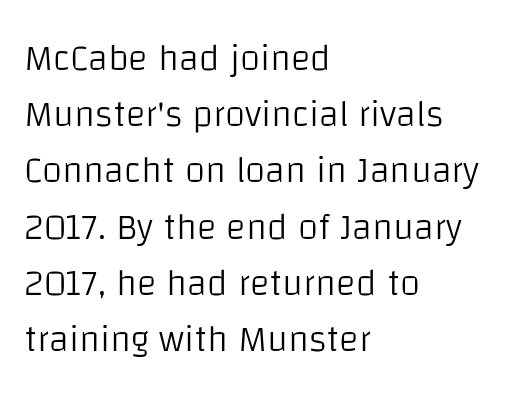
The image shows 37 px light sans-serif type, upright; set left-aligned, normal line spacing (1.52x), normal letter spacing, not underlined; low stroke contrast and a large x-height.
